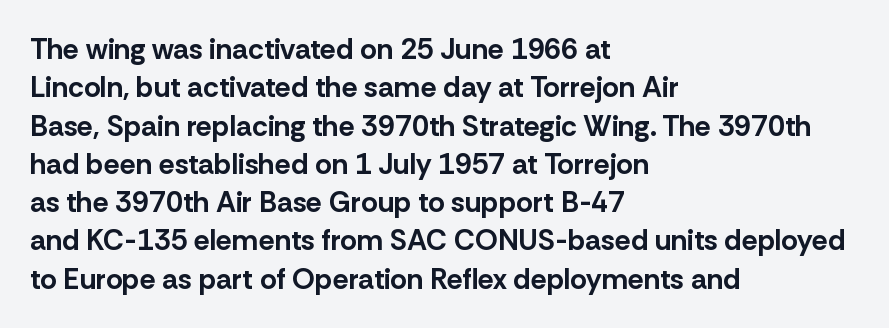
The image shows 29 px bold sans-serif type, upright; set left-aligned, normal line spacing (1.32x), normal letter spacing, not underlined; low stroke contrast and a medium x-height.
